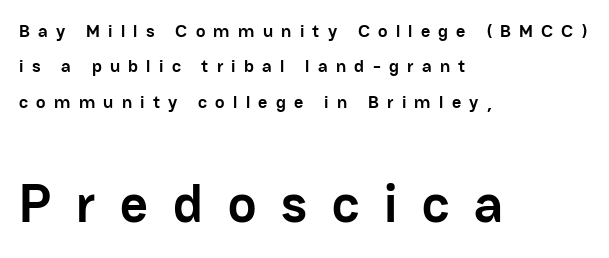
The image shows 54 px semibold sans-serif type, upright; set left-aligned, loose line spacing (1.96x), unusually wide letter spacing (+0.46 em), not underlined; the second (bottom) block is 3.0x larger; low stroke contrast and a medium x-height.
